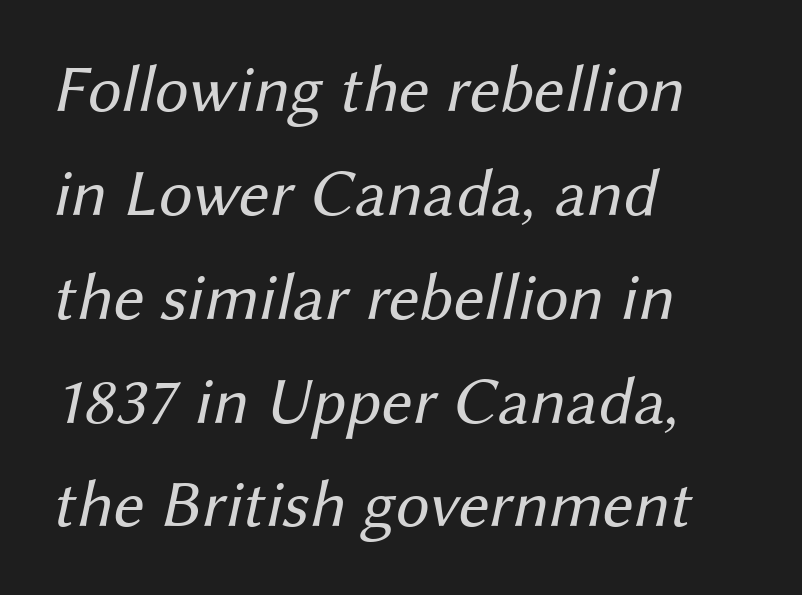
{"serif": "no", "bold": "no", "weight": "regular", "width": "normal", "stroke_contrast": "medium", "x_height": "medium", "monospaced": "no", "underline": "no", "align": "left", "line_spacing": "normal", "line_spacing_ratio": 1.55, "letter_spacing": "normal", "letter_spacing_em": 0.0, "glyph_px": 67}
